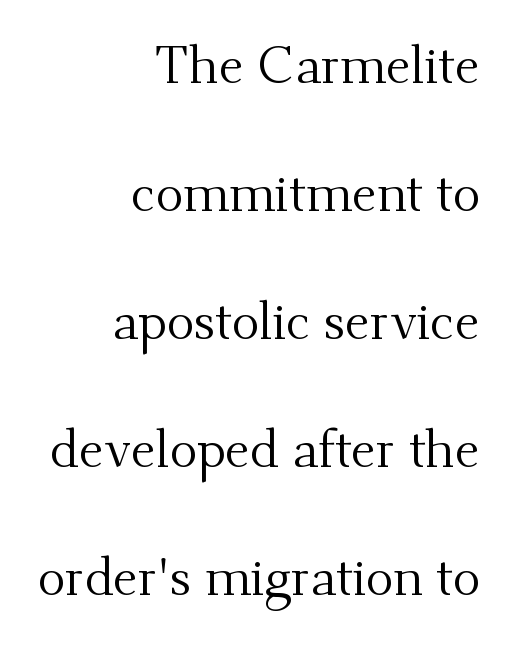
The image shows 52 px regular-weight serif type, upright; set right-aligned, loose line spacing (2.46x), normal letter spacing, not underlined; medium stroke contrast and a small x-height.
